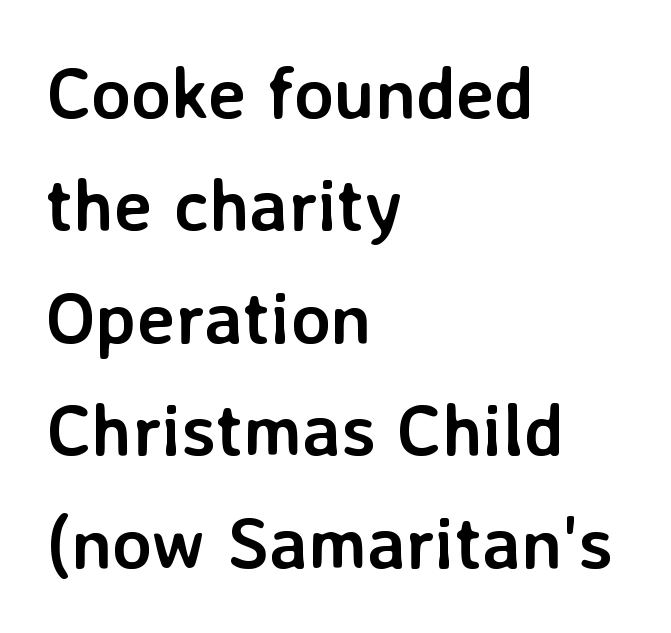
Nobody touched the tracking dial on this one. The words here are not underlined. Each letter's strokes conclude bluntly, with no projecting serifs. If you drew a line through each stem, it would be perfectly vertical. Caption: multi-line text, flush left, ragged right.
